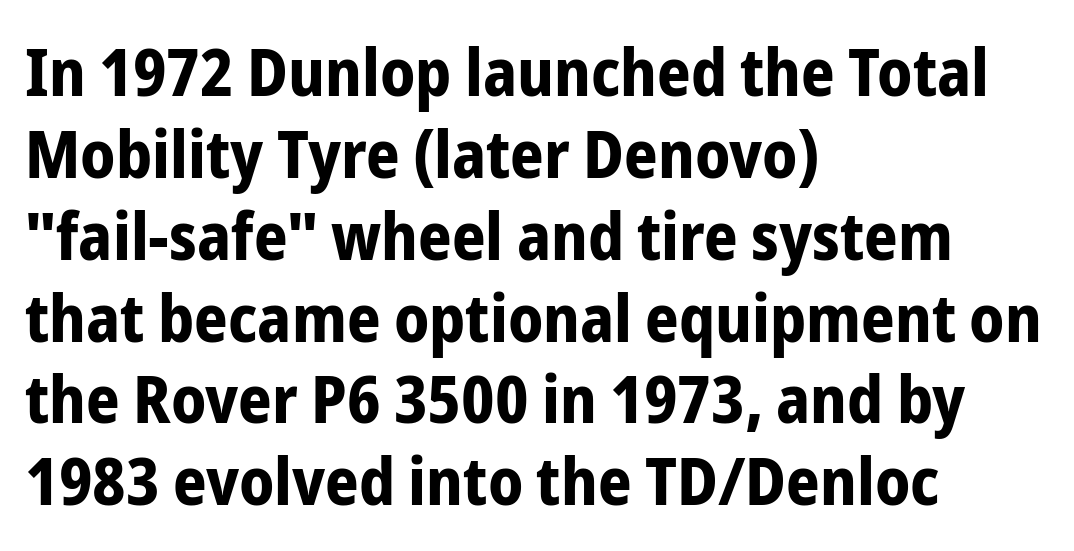
The image shows 66 px bold, condensed sans-serif type, upright; set left-aligned, line spacing 1.24x, normal letter spacing, not underlined; low stroke contrast and a medium x-height.
